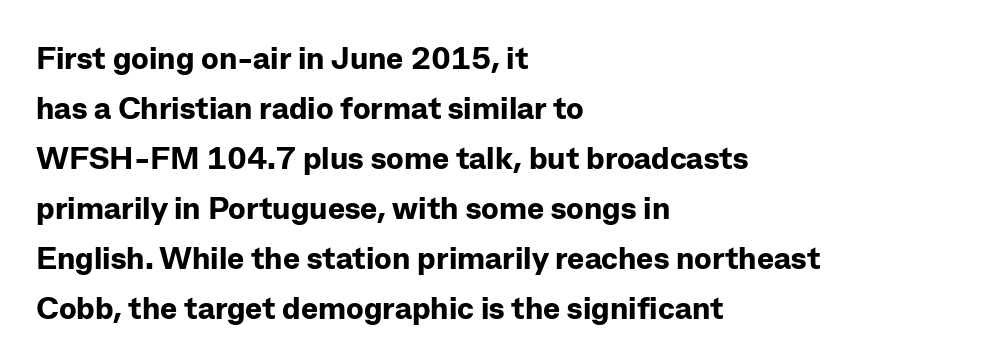
Q: Is the text bold? A: Yes.
Q: Is the text italic (slanted)? A: No, it is upright.
Q: Is the typeface a serif or a sans-serif typeface? A: Sans-serif.
Q: Is the text underlined? A: No.
Q: How is the paragraph aligned? A: Left-aligned.
Q: Is the spacing between letters normal or unusually wide? A: Normal.
Q: Is the spacing between lines tight, normal or loose? A: Normal.
Q: Width (condensed, normal, or wide)? A: Normal.
Q: Stroke contrast? A: Low.
Q: x-height? A: Medium.
Q: Monospaced? A: No.
